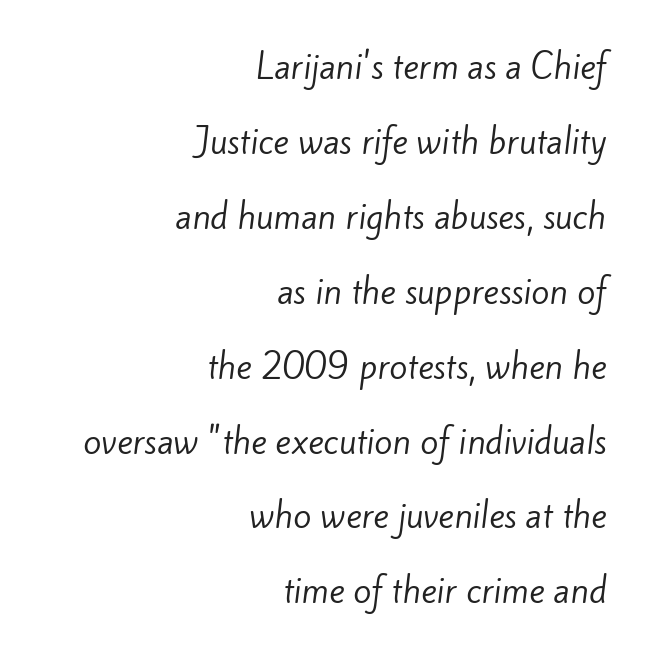
Q: Is the text bold? A: No.
Q: Is the typeface a serif or a sans-serif typeface? A: Sans-serif.
Q: Is the text underlined? A: No.
Q: How is the paragraph aligned? A: Right-aligned.
Q: Is the spacing between letters normal or unusually wide? A: Normal.
Q: Is the spacing between lines tight, normal or loose? A: Loose.
Q: Width (condensed, normal, or wide)? A: Normal.
Q: Stroke contrast? A: Low.
Q: x-height? A: Small.
Q: Monospaced? A: No.
